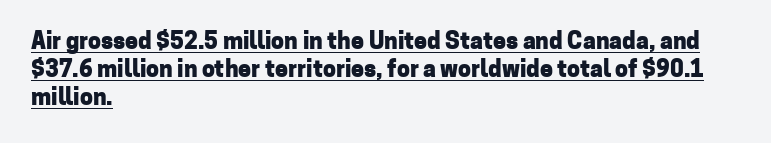
Q: Is the text bold? A: Yes.
Q: Is the text italic (slanted)? A: No, it is upright.
Q: Is the text underlined? A: Yes.
Q: How is the paragraph aligned? A: Left-aligned.
Q: Is the spacing between letters normal or unusually wide? A: Normal.
